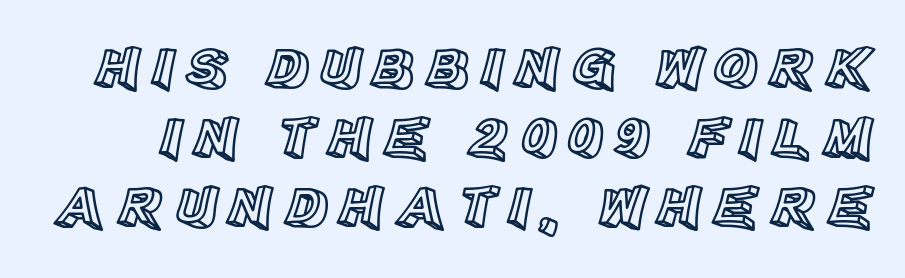
{"width": "normal", "x_height": "large", "monospaced": "no", "underline": "no", "line_spacing": "tight", "line_spacing_ratio": 1.14, "glyph_px": 61}
